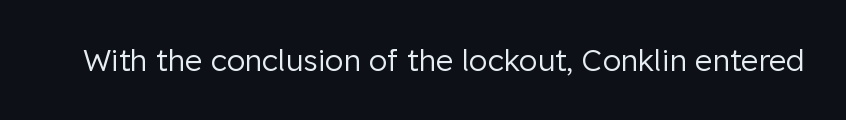
Q: Is the text bold? A: No.
Q: Is the text italic (slanted)? A: No, it is upright.
Q: Is the typeface a serif or a sans-serif typeface? A: Sans-serif.
Q: Is the text underlined? A: No.
Q: Is the spacing between letters normal or unusually wide? A: Normal.
Q: Width (condensed, normal, or wide)? A: Normal.
Q: Stroke contrast? A: Low.
Q: x-height? A: Medium.
Q: Monospaced? A: No.
